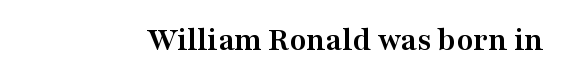
A serif font was chosen for this passage. Think of a printed novel: that variable character pitch is what you see here. Emphasis by weight is at full strength: bold. No italicization has been applied; the sample stays upright. How are the letters spaced? Ordinarily, with no added tracking.
